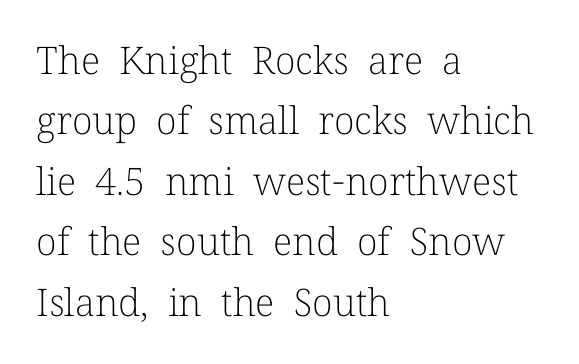
The image shows 38 px light serif type, upright; set left-aligned, normal line spacing (1.59x), normal letter spacing, not underlined; low stroke contrast and a medium x-height.
